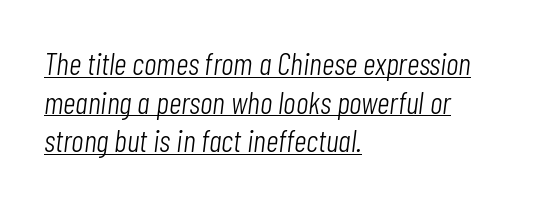
Tracking value appears to be zero — textbook default spacing. Line starts are locked; line ends wander. Think of a printed novel: that variable character pitch is what you see here. The text carries the slant typical of an italic or oblique font.
